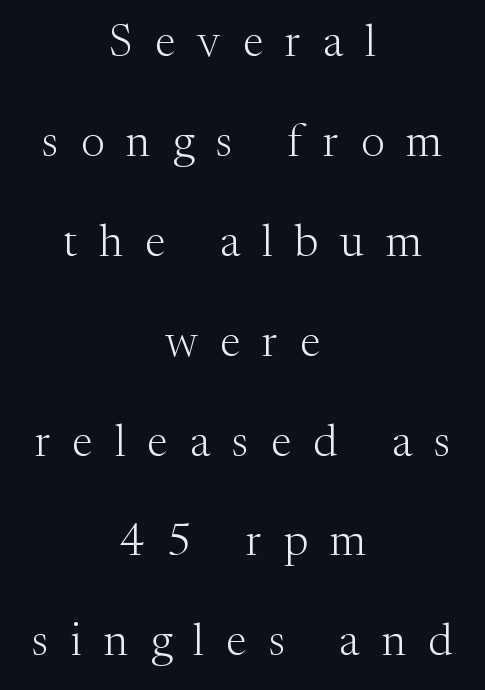
{"serif": "yes", "italic": "no", "bold": "no", "weight": "light", "width": "normal", "stroke_contrast": "medium", "x_height": "medium", "monospaced": "no", "underline": "no", "align": "center", "line_spacing": "loose", "line_spacing_ratio": 2.22, "letter_spacing": "wide", "letter_spacing_em": 0.49, "glyph_px": 45}
